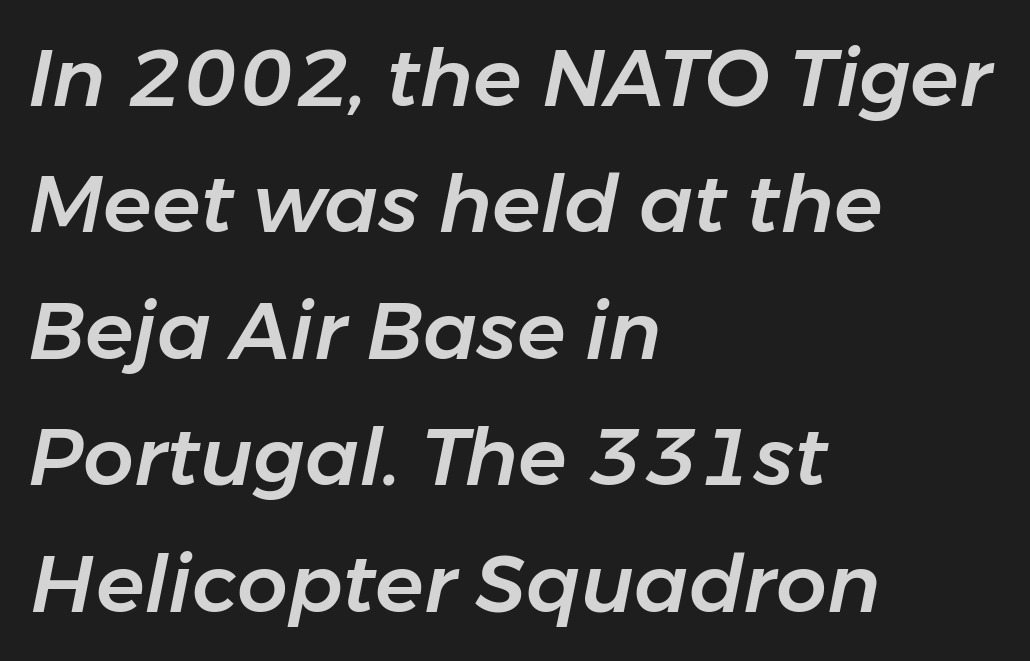
{"italic": "yes", "lean": "right", "slant_degrees": 11, "width": "normal", "stroke_contrast": "low", "x_height": "medium", "monospaced": "no", "underline": "no", "align": "left", "line_spacing": "normal", "line_spacing_ratio": 1.58, "letter_spacing": "normal", "letter_spacing_em": 0.0, "glyph_px": 80}
